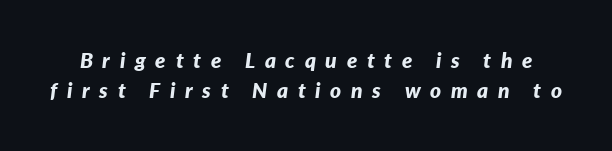
Q: Is the text bold? A: Yes.
Q: Is the text italic (slanted)? A: Yes, it leans right by about 7 degrees.
Q: Is the text underlined? A: No.
Q: Is the spacing between letters normal or unusually wide? A: Unusually wide.
Q: Is the spacing between lines tight, normal or loose? A: Normal.
